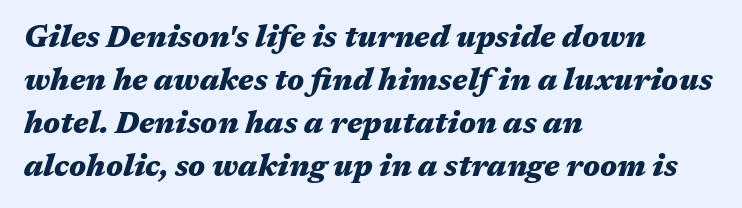
{"italic": "yes", "lean": "right", "slant_degrees": 17, "bold": "yes", "weight": "heavy", "width": "wide", "stroke_contrast": "medium", "x_height": "medium", "monospaced": "no", "underline": "no", "align": "left", "line_spacing": "normal", "line_spacing_ratio": 1.43, "letter_spacing": "normal", "letter_spacing_em": 0.0, "glyph_px": 30}
